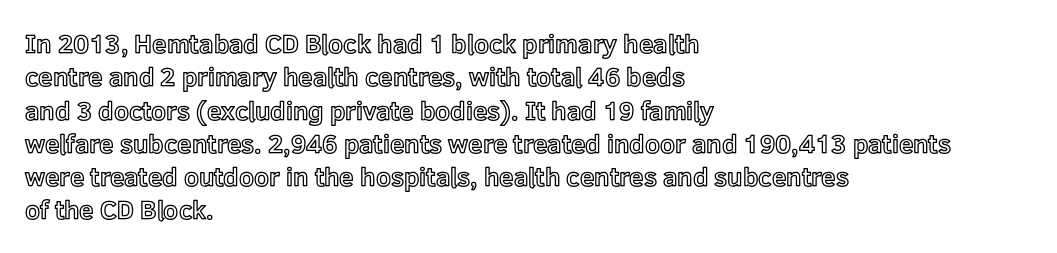
Q: Is the text italic (slanted)? A: No, it is upright.
Q: Is the text underlined? A: No.
Q: How is the paragraph aligned? A: Left-aligned.
Q: Is the spacing between letters normal or unusually wide? A: Normal.
Q: Is the spacing between lines tight, normal or loose? A: Normal.
